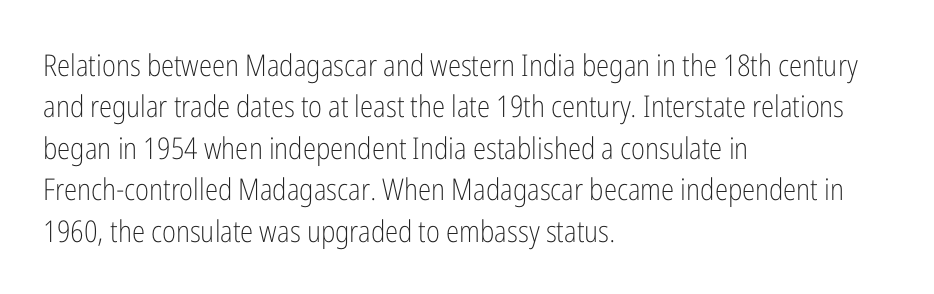
Font category for this specimen: sans-serif. Visually the block forms a straight wall on the left and a jagged coastline on the right. Does the leading feel generous? No, just average. Weight: regular or lighter.
